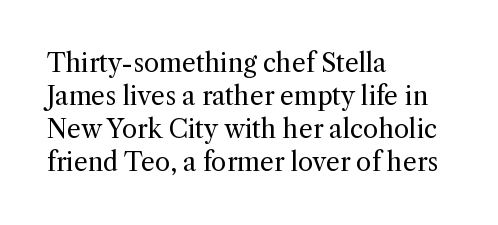
The setting favours the left margin, as ordinary paragraphs usually do. The letters stand upright; this is a roman face. Does the leading feel generous? No, just average. The passage shown has conventional tracking throughout. Each stroke keeps to a modest, everyday thickness or less.
